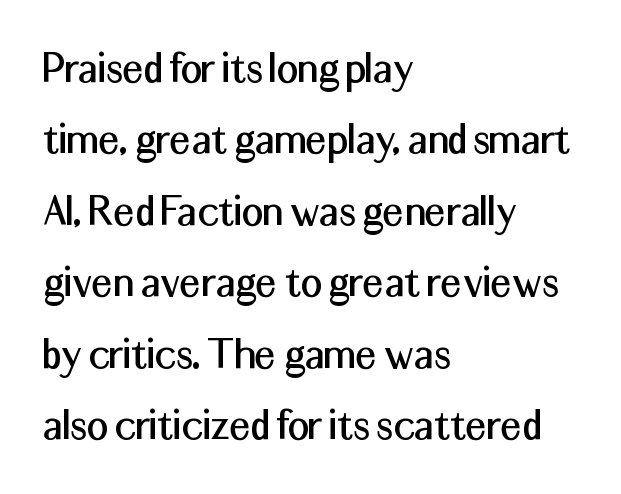
Each letter keeps its own natural width here, so spacing adapts to shape. Examine the stroke ends and you'll find no serifs. The gaps between neighbouring characters are ordinary and unremarkable. One glance says typical: line gaps are just what's usual.
